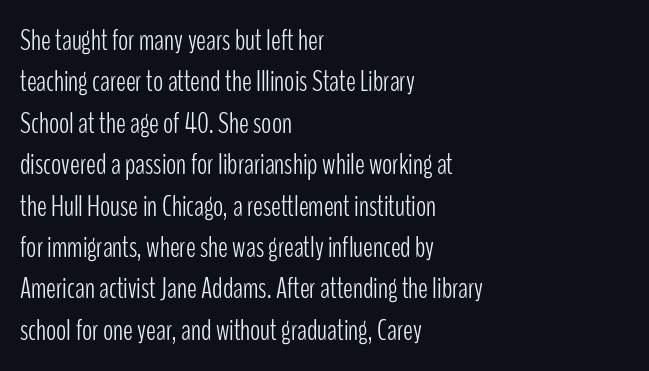
{"serif": "no", "italic": "no", "bold": "no", "weight": "light", "width": "condensed", "stroke_contrast": "low", "x_height": "medium", "monospaced": "no", "underline": "no", "align": "left", "line_spacing": "normal", "line_spacing_ratio": 1.38, "letter_spacing": "normal", "letter_spacing_em": 0.0, "glyph_px": 30}
